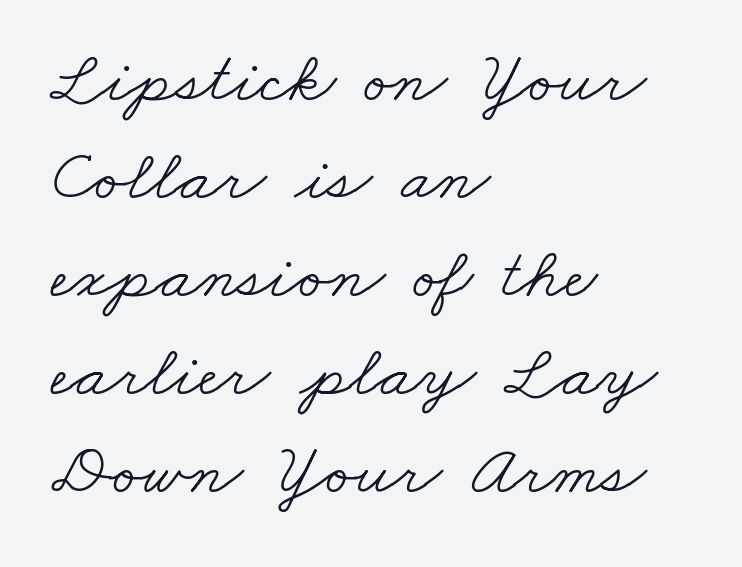
The typesetting does not lean heavy: it is not bold. Proportional: the letters do not fall into vertical columns. Is there much room between lines? A standard amount, neither cramped nor airy. How are the letters spaced? Ordinarily, with no added tracking. The rag falls on the right side of this text block.
